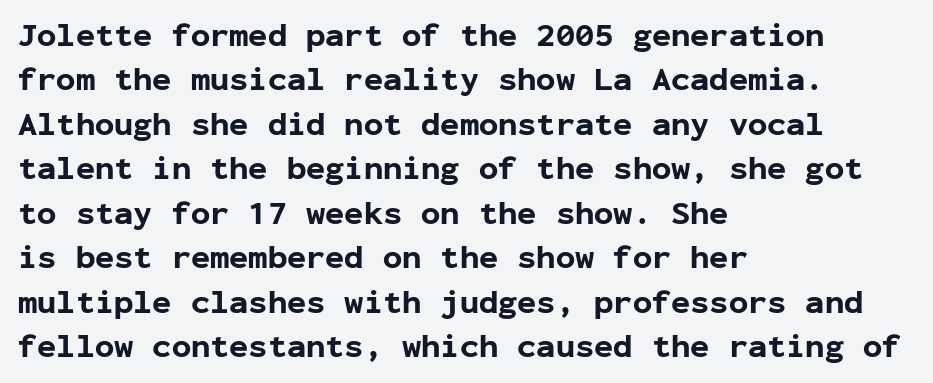
Does the type have serifs? No, each stem ends abruptly. The zone under the glyphs is completely vacant. The ragged edge is on the right, which tells us the setting is flush left. This block has exactly the height ordinary leading produces. Characters follow at the spacing the type designer built in. Notice how thick the strokes are: this is what a full bold looks like.
